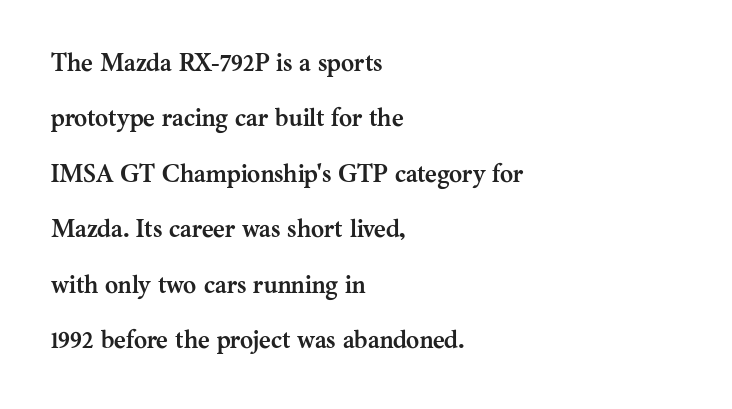
{"italic": "no", "bold": "yes", "underline": "no", "align": "left", "line_spacing": "loose", "line_spacing_ratio": 2.22, "letter_spacing": "normal", "letter_spacing_em": 0.0, "glyph_px": 25}
